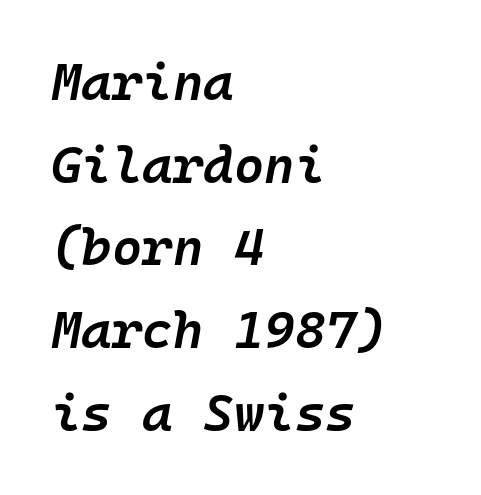
{"italic": "yes", "lean": "right", "slant_degrees": 10, "bold": "semi", "weight": "semibold", "width": "normal", "stroke_contrast": "low", "x_height": "medium", "monospaced": "yes", "underline": "no", "align": "left", "line_spacing": "normal", "line_spacing_ratio": 1.59, "letter_spacing": "normal", "letter_spacing_em": 0.0, "glyph_px": 52}
